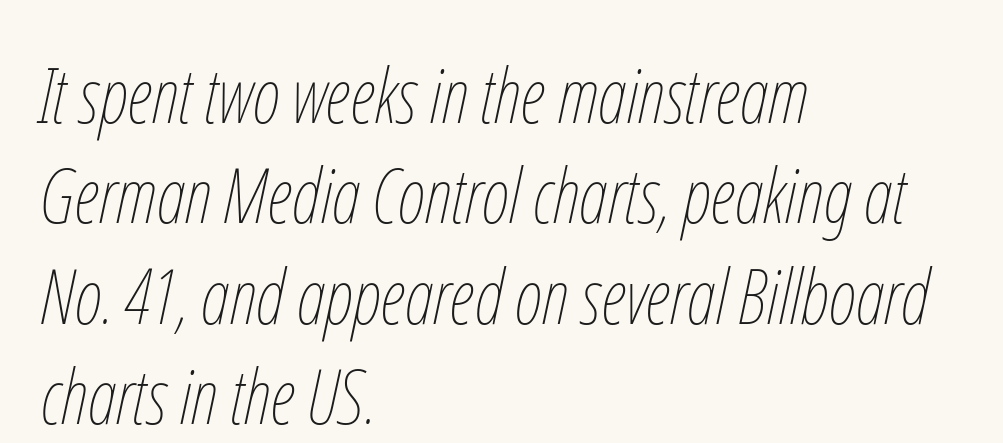
Q: Is the text bold? A: No.
Q: Is the text italic (slanted)? A: Yes, it leans right by about 12 degrees.
Q: Is the text underlined? A: No.
Q: How is the paragraph aligned? A: Left-aligned.
Q: Is the spacing between letters normal or unusually wide? A: Normal.
Q: Is the spacing between lines tight, normal or loose? A: Normal.
Q: Width (condensed, normal, or wide)? A: Condensed.
Q: Stroke contrast? A: Low.
Q: x-height? A: Medium.
Q: Monospaced? A: No.
